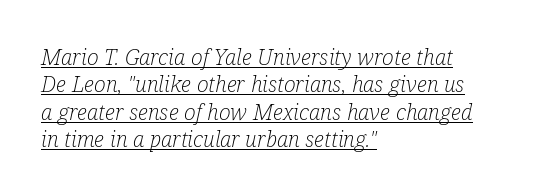
The tracking reads as untouched default to a designer's eye. Successive baselines arrive at the customary interval. These characters rest on top of a visible drawn line. No chunkiness to these letters — they're not bold.
